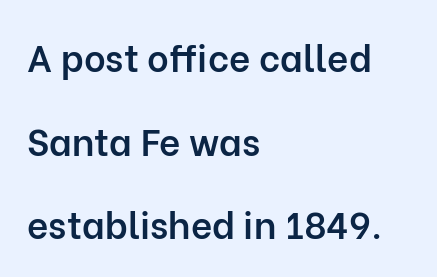
The image shows 37 px semibold sans-serif type, upright; set left-aligned, loose line spacing (2.26x), normal letter spacing, not underlined; low stroke contrast and a medium x-height.
